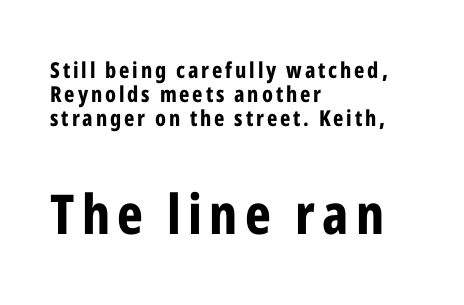
The image shows 55 px bold, condensed sans-serif type, upright; set left-aligned, tight line spacing (1.08x), not underlined; the second (bottom) block is 2.5x larger; low stroke contrast and a medium x-height.
